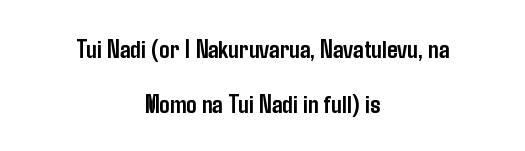
The image shows 26 px bold type, upright; set centered, loose line spacing (2.11x), normal letter spacing, not underlined.
